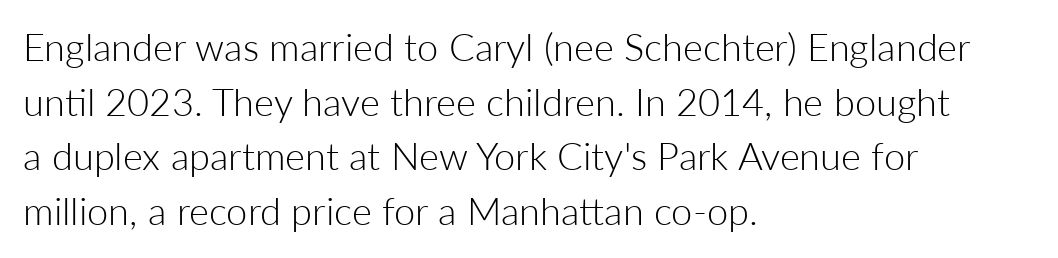
{"serif": "no", "italic": "no", "bold": "no", "weight": "light", "width": "normal", "stroke_contrast": "low", "x_height": "medium", "monospaced": "no", "underline": "no", "align": "left", "line_spacing": "normal", "line_spacing_ratio": 1.44, "letter_spacing": "normal", "letter_spacing_em": 0.0, "glyph_px": 38}
